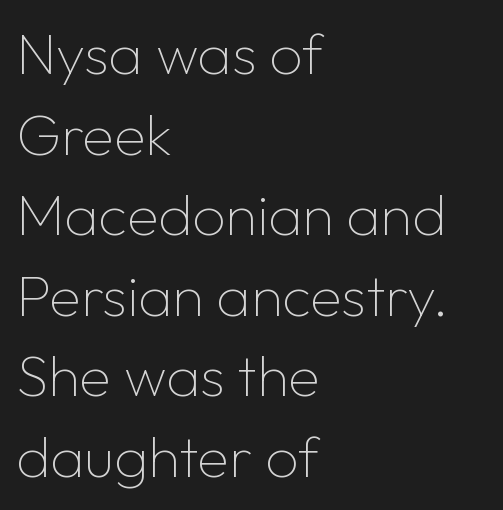
Q: Is the text bold? A: No.
Q: Is the text italic (slanted)? A: No, it is upright.
Q: Is the typeface a serif or a sans-serif typeface? A: Sans-serif.
Q: Is the text underlined? A: No.
Q: How is the paragraph aligned? A: Left-aligned.
Q: Is the spacing between letters normal or unusually wide? A: Normal.
Q: Is the spacing between lines tight, normal or loose? A: Normal.
Q: Width (condensed, normal, or wide)? A: Normal.
Q: Stroke contrast? A: Low.
Q: x-height? A: Medium.
Q: Monospaced? A: No.
